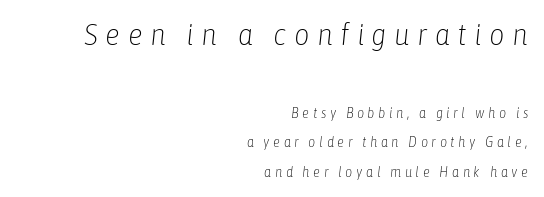
Short note: letters widely spaced. The compositor pushed each line to the right boundary. If you measured baseline to baseline, you'd find a long distance. The face used here is proportionally spaced, like ordinary book or web type.
